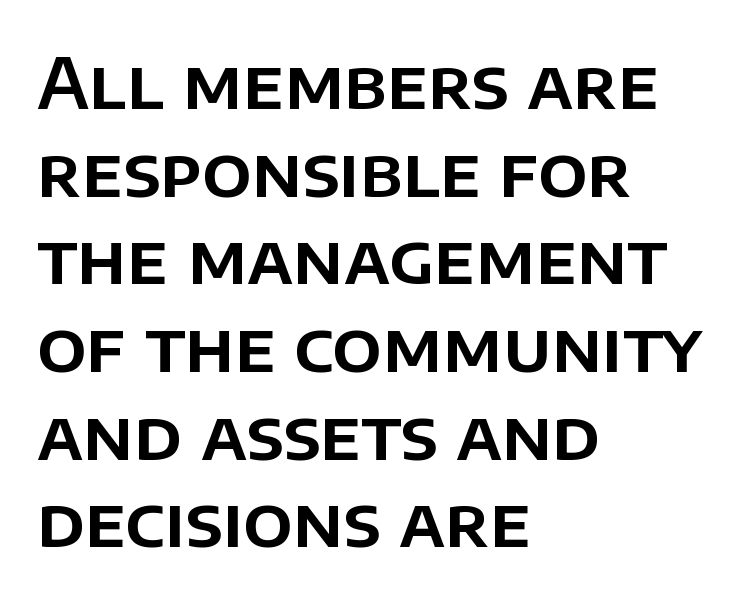
Q: Is the text italic (slanted)? A: No, it is upright.
Q: Is the typeface a serif or a sans-serif typeface? A: Sans-serif.
Q: Is the text underlined? A: No.
Q: How is the paragraph aligned? A: Left-aligned.
Q: Is the spacing between letters normal or unusually wide? A: Normal.
Q: Is the spacing between lines tight, normal or loose? A: Normal.
Q: Width (condensed, normal, or wide)? A: Normal.
Q: Stroke contrast? A: Low.
Q: x-height? A: Large.
Q: Monospaced? A: No.
